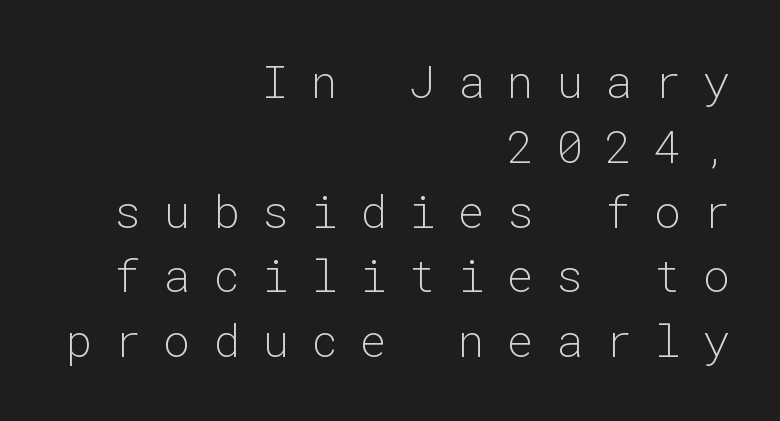
{"serif": "no", "italic": "no", "bold": "no", "weight": "light", "width": "normal", "stroke_contrast": "low", "x_height": "medium", "monospaced": "yes", "underline": "no", "align": "right", "line_spacing": "normal", "line_spacing_ratio": 1.44, "letter_spacing": "wide", "letter_spacing_em": 0.49, "glyph_px": 45}
